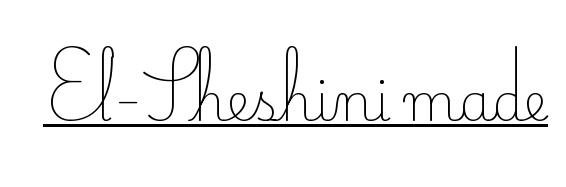
A typesetter would call this zero additional tracking. The passage shown is typed in a proportional face where columns would drift. Small tapered or slab feet sit at the stroke ends, so this counts as serif. Every word sits above its own underline. Ink coverage per letter is moderate at most. You can tell it's not italic because the verticals are truly vertical.
